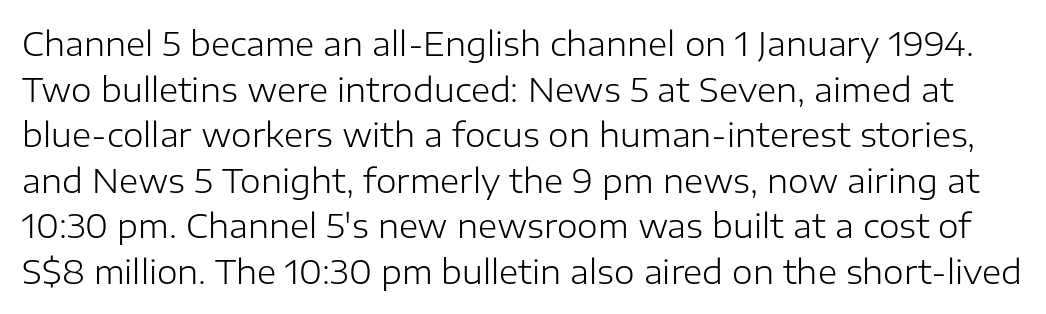
The image shows 33 px light sans-serif type, upright; set normal line spacing (1.38x), normal letter spacing, not underlined; low stroke contrast and a medium x-height.
